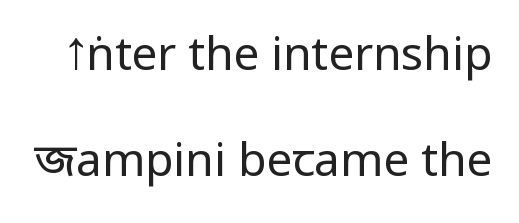
Caption: standard tracking, unaltered. Plain, unruled lines of type. Vertically, the passage feels expansive, rows floating well apart. Italic? Not at all — the glyphs are vertical. Compared with a typical body face, this is equally light or lighter still. In terms of letterform style, serifs are entirely absent.
